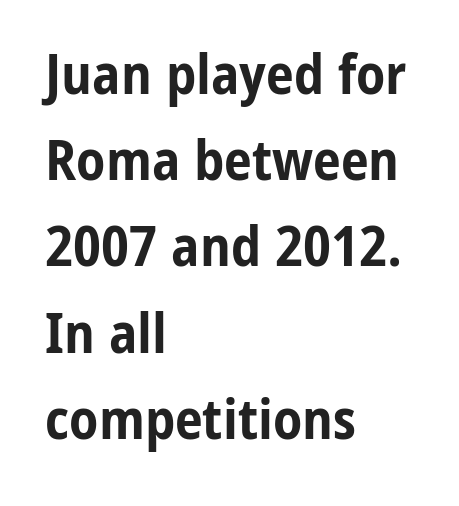
{"serif": "no", "italic": "no", "bold": "yes", "weight": "bold", "width": "condensed", "stroke_contrast": "low", "x_height": "medium", "monospaced": "no", "underline": "no", "align": "left", "line_spacing": "normal", "line_spacing_ratio": 1.54, "letter_spacing": "normal", "letter_spacing_em": 0.0, "glyph_px": 56}
